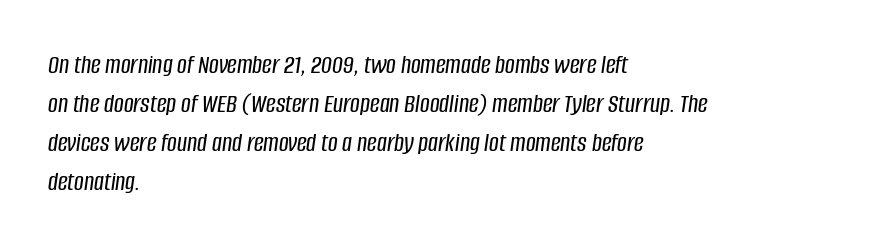
{"italic": "yes", "lean": "right", "slant_degrees": 8, "underline": "no", "align": "left", "line_spacing": "normal", "line_spacing_ratio": 1.44, "letter_spacing": "normal", "letter_spacing_em": 0.0, "glyph_px": 27}
